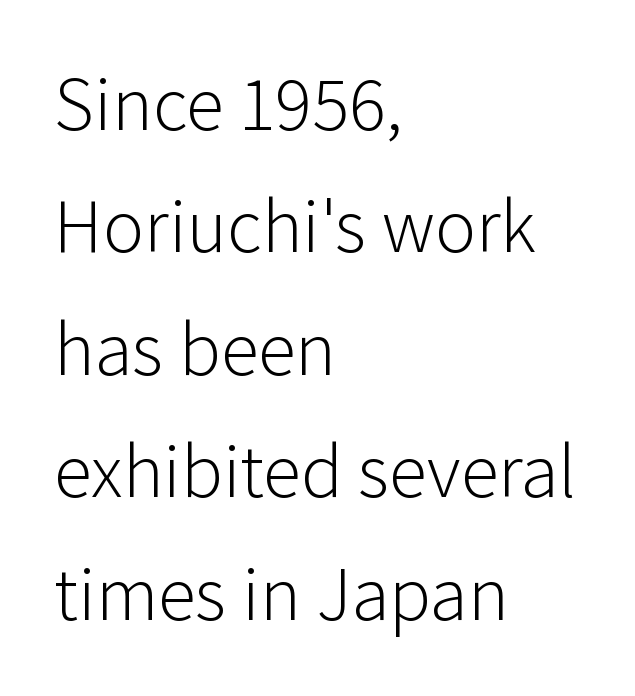
This is the regular roman posture of the typeface. Observe the ordinary spacing: letters are neighbours, not strangers. Leading: standard. Has an underline been added? It has not. Is the stroke heavy? The answer is a plain regular-or-lighter.
